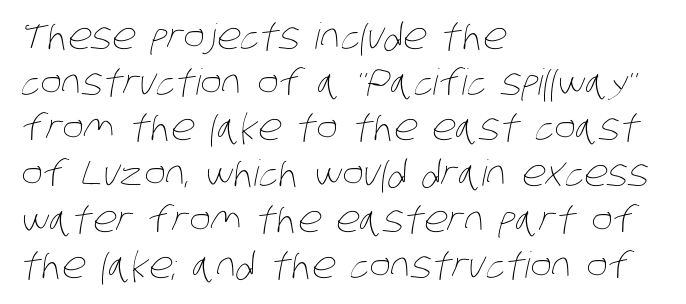
The image shows 36 px thin, condensed type; set left-aligned, normal line spacing (1.27x), normal letter spacing, not underlined; low stroke contrast and a large x-height.
